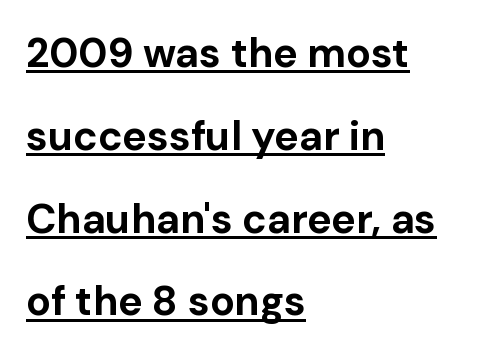
One-word summary of the alignment: left. Quick note: underline on. Here the glyphs are tracked normally, forming tight word shapes. Each new line begins a long way beneath the previous one. Each letter keeps its own natural width here, so spacing adapts to shape.
